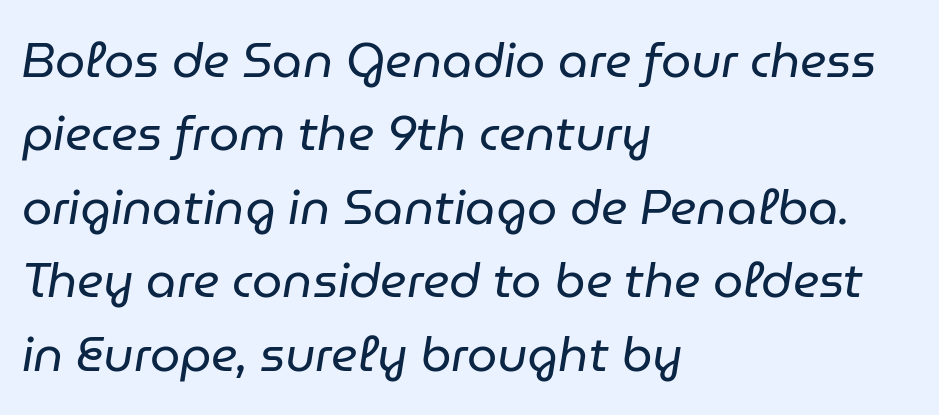
The image shows 48 px regular-weight type, italic (leaning right); set left-aligned, normal line spacing (1.53x), normal letter spacing, not underlined; low stroke contrast and a medium x-height.
